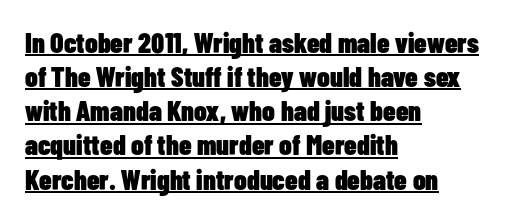
The image shows 28 px heavy, condensed sans-serif type, upright; set left-aligned, line spacing 1.22x, normal letter spacing, underlined; low stroke contrast and a medium x-height.
